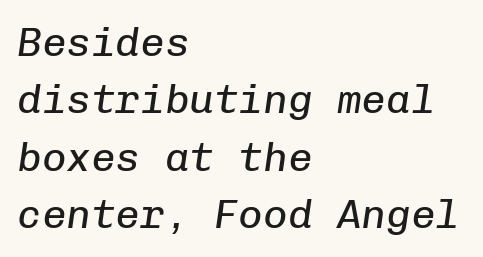
Q: Is the text bold? A: No.
Q: Is the text italic (slanted)? A: Yes, it leans right by about 8 degrees.
Q: Is the text underlined? A: No.
Q: How is the paragraph aligned? A: Left-aligned.
Q: Is the spacing between letters normal or unusually wide? A: Normal.
Q: Is the spacing between lines tight, normal or loose? A: Normal.
Q: Width (condensed, normal, or wide)? A: Normal.
Q: Stroke contrast? A: Low.
Q: x-height? A: Medium.
Q: Monospaced? A: Yes.
